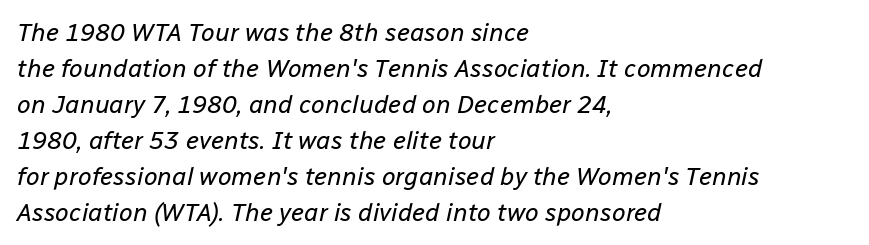
The image shows 25 px text type, italic (leaning right); set left-aligned, normal line spacing (1.44x), normal letter spacing, not underlined.
